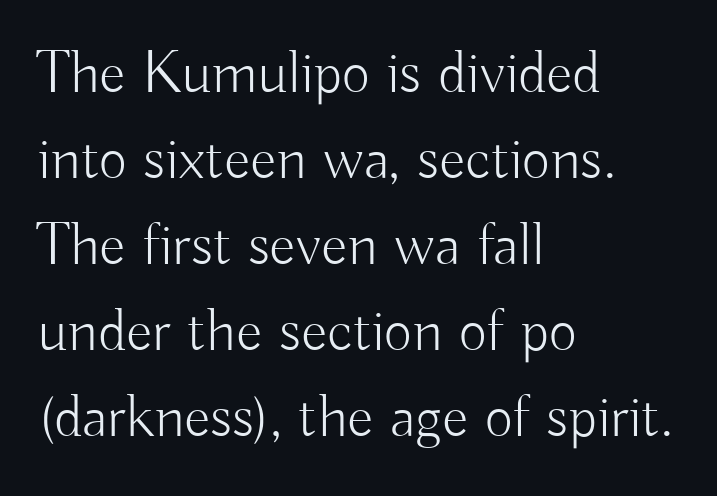
{"serif": "no", "italic": "no", "bold": "no", "weight": "light", "width": "normal", "stroke_contrast": "low", "x_height": "small", "monospaced": "no", "underline": "no", "align": "left", "line_spacing": "normal", "line_spacing_ratio": 1.41, "letter_spacing": "normal", "letter_spacing_em": 0.0, "glyph_px": 61}
